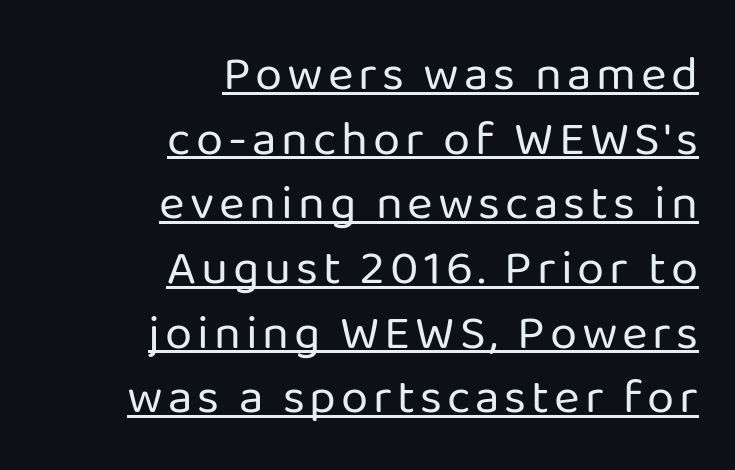
Q: Is the text bold? A: No.
Q: Is the text italic (slanted)? A: No, it is upright.
Q: Is the typeface a serif or a sans-serif typeface? A: Sans-serif.
Q: Is the text underlined? A: Yes.
Q: How is the paragraph aligned? A: Right-aligned.
Q: Is the spacing between lines tight, normal or loose? A: Normal.
Q: Width (condensed, normal, or wide)? A: Normal.
Q: Stroke contrast? A: Low.
Q: x-height? A: Medium.
Q: Monospaced? A: No.
